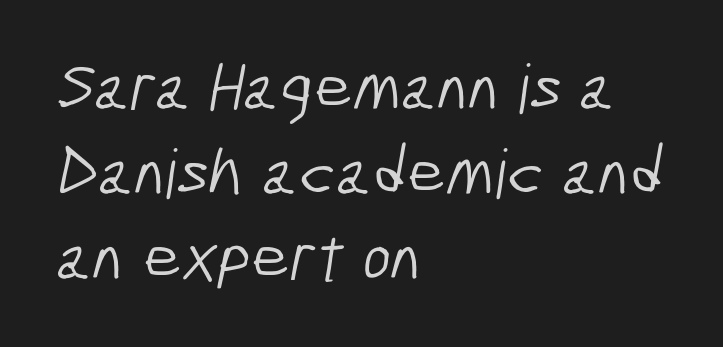
The image shows 68 px light, condensed sans-serif type; set left-aligned, normal line spacing (1.25x), normal letter spacing, not underlined; low stroke contrast and a medium x-height.
